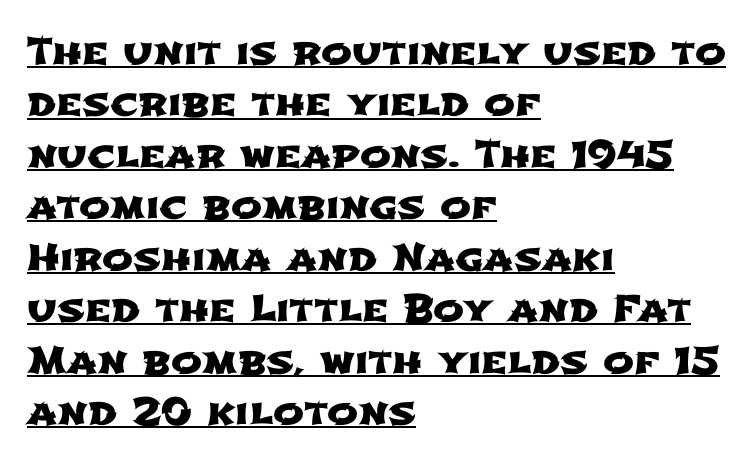
Q: Is the typeface a serif or a sans-serif typeface? A: Sans-serif.
Q: Is the text underlined? A: Yes.
Q: How is the paragraph aligned? A: Left-aligned.
Q: Is the spacing between letters normal or unusually wide? A: Normal.
Q: Is the spacing between lines tight, normal or loose? A: Normal.
Q: Width (condensed, normal, or wide)? A: Wide.
Q: Stroke contrast? A: Low.
Q: x-height? A: Medium.
Q: Monospaced? A: No.
